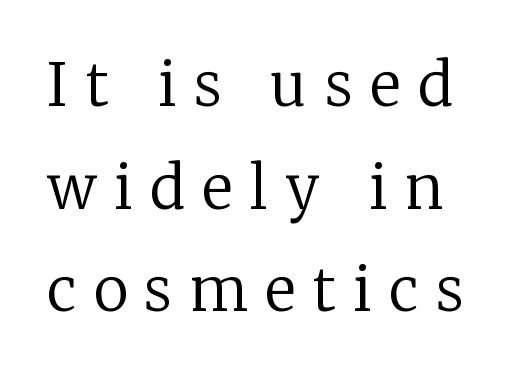
{"serif": "yes", "italic": "no", "bold": "no", "weight": "regular", "width": "normal", "stroke_contrast": "low", "x_height": "medium", "monospaced": "no", "underline": "no", "line_spacing_ratio": 1.74, "letter_spacing": "wide", "letter_spacing_em": 0.3, "glyph_px": 59}
